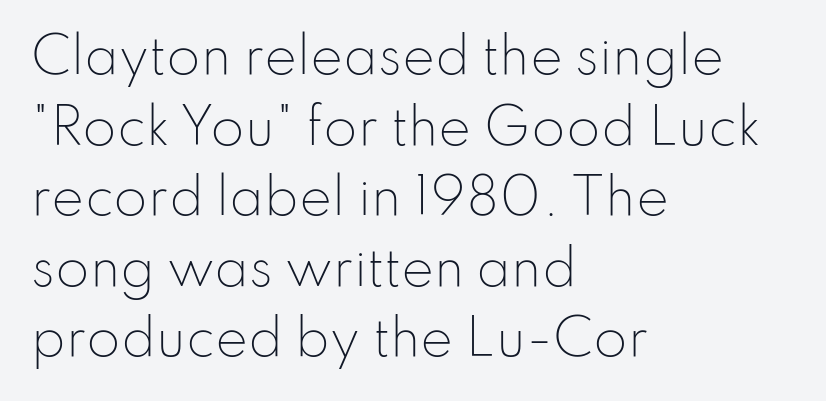
The image shows 49 px light sans-serif type, upright; set left-aligned, normal line spacing (1.44x), normal letter spacing, not underlined; low stroke contrast and a small x-height.
